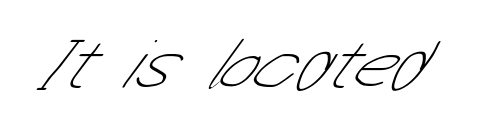
Q: Is the text bold? A: No.
Q: Is the typeface a serif or a sans-serif typeface? A: Sans-serif.
Q: Is the text underlined? A: No.
Q: Is the spacing between letters normal or unusually wide? A: Normal.
Q: Width (condensed, normal, or wide)? A: Condensed.
Q: Stroke contrast? A: Low.
Q: x-height? A: Medium.
Q: Monospaced? A: No.
